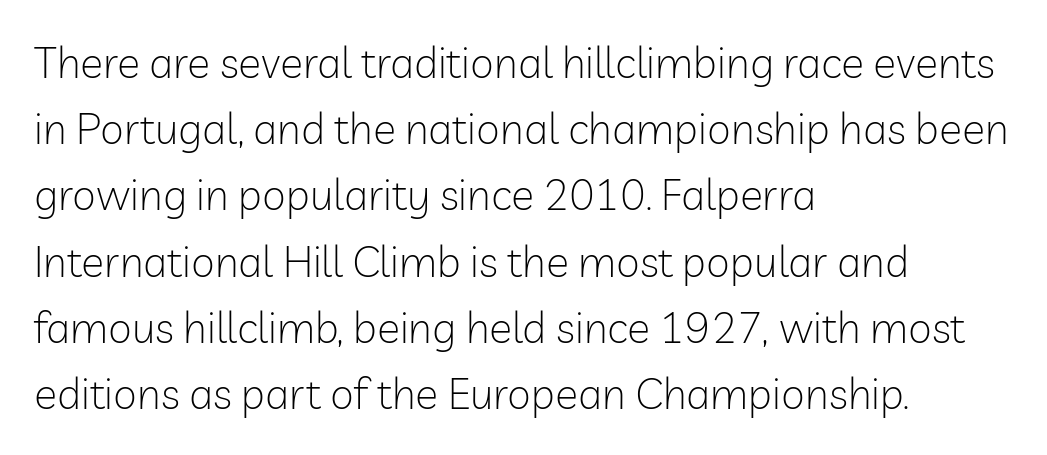
The image shows 43 px light sans-serif type, upright; set left-aligned, normal line spacing (1.54x), normal letter spacing, not underlined; low stroke contrast and a medium x-height.
